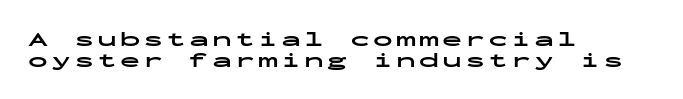
The image shows 20 px bold type, upright; set left-aligned, tight line spacing (1.05x), not underlined.
